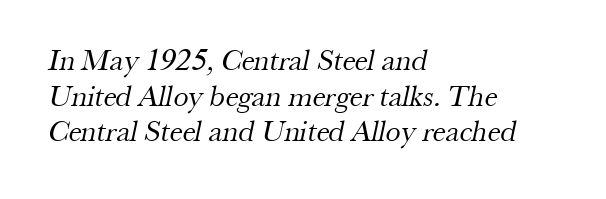
{"serif": "yes", "bold": "no", "weight": "regular", "width": "normal", "stroke_contrast": "medium", "x_height": "small", "monospaced": "no", "underline": "no", "align": "left", "line_spacing_ratio": 1.19, "letter_spacing": "normal", "letter_spacing_em": 0.0, "glyph_px": 30}
